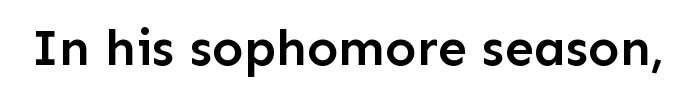
Weight check: semibold — heavier than regular, not quite bold. Words float on clear page, feet unadorned. Spacing verdict: proportional, widths tailored to each character. Does the lettering tilt? It doesn't — this is upright.
